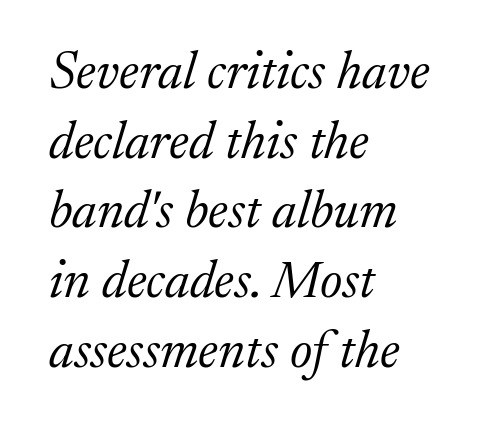
The image shows 52 px light serif type, italic (leaning right); set left-aligned, normal line spacing (1.34x), normal letter spacing, not underlined; medium stroke contrast and a medium x-height.
